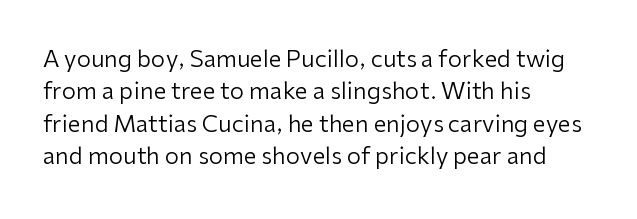
Q: Is the text bold? A: No.
Q: Is the text italic (slanted)? A: No, it is upright.
Q: Is the text underlined? A: No.
Q: How is the paragraph aligned? A: Left-aligned.
Q: Is the spacing between letters normal or unusually wide? A: Normal.
Q: Is the spacing between lines tight, normal or loose? A: Normal.
